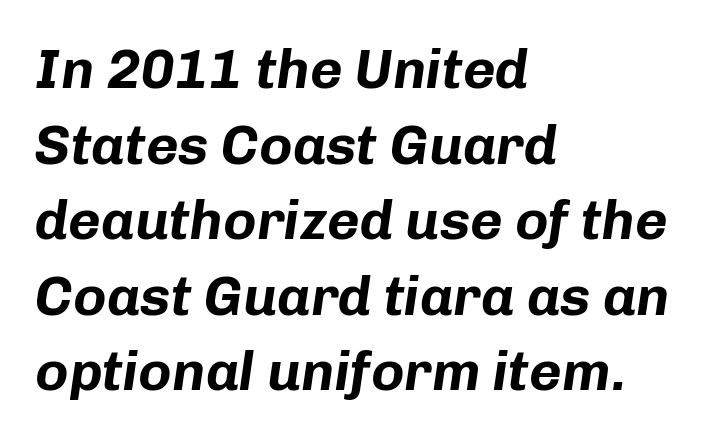
{"italic": "yes", "lean": "right", "slant_degrees": 8, "bold": "yes", "weight": "bold", "width": "normal", "stroke_contrast": "low", "x_height": "medium", "monospaced": "no", "underline": "no", "align": "left", "line_spacing": "normal", "line_spacing_ratio": 1.35, "letter_spacing": "normal", "letter_spacing_em": 0.0, "glyph_px": 56}
